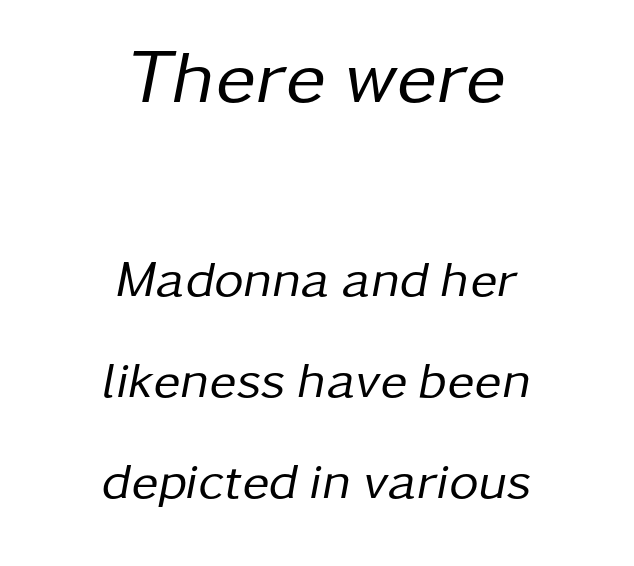
Q: Is the text bold? A: No.
Q: Is the text italic (slanted)? A: Yes, it leans right by about 11 degrees.
Q: Is the text underlined? A: No.
Q: How is the paragraph aligned? A: Centered.
Q: Is the spacing between letters normal or unusually wide? A: Normal.
Q: Is the spacing between lines tight, normal or loose? A: Loose.
Q: Which block of text is set in a larger size, the first (top) or the second (bottom)? A: The first (top) one.
Q: Width (condensed, normal, or wide)? A: Normal.
Q: Stroke contrast? A: Low.
Q: x-height? A: Medium.
Q: Monospaced? A: No.
